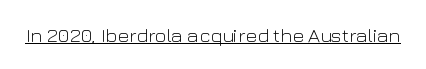
Q: Is the text bold? A: No.
Q: Is the text italic (slanted)? A: No, it is upright.
Q: Is the text underlined? A: Yes.
Q: Is the spacing between letters normal or unusually wide? A: Normal.
